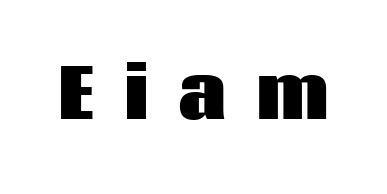
Think of a printed novel: that variable character pitch is what you see here. On the weight axis this lands at bold, roughly 700. Vertical strokes here are truly vertical. Classification — sans serif. The space beneath each line is pristine and unruled. Compared with typical body copy, the letter spacing here is much looser.
